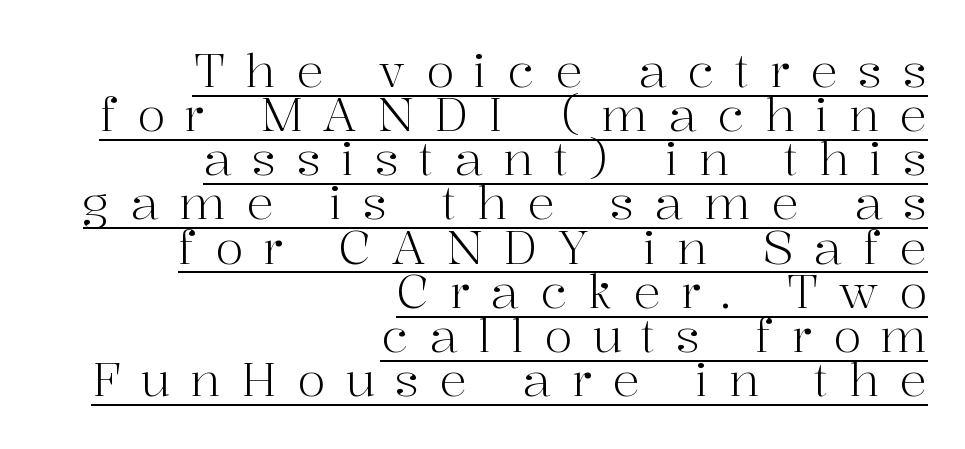
The image shows 46 px light serif type, upright; set right-aligned, tight line spacing (0.96x), unusually wide letter spacing (+0.44 em), underlined; high stroke contrast and a medium x-height.
